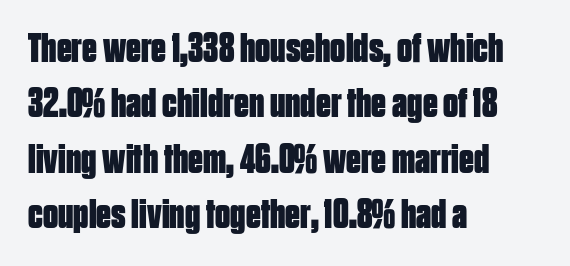
The image shows 42 px bold, condensed sans-serif type, upright; set left-aligned, normal line spacing (1.32x), normal letter spacing, not underlined; low stroke contrast and a large x-height.
